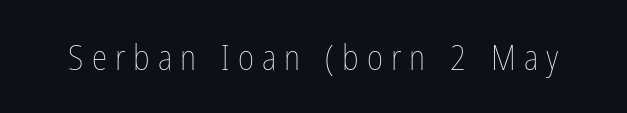
The words here are not underlined. You could not count columns in this text — the font is proportionally spaced. Italic: no, the glyphs are upright roman. Between one letter and the next there's a generous, obvious gap. The cut favours lightness, reaching ordinary text weight at its darkest.
